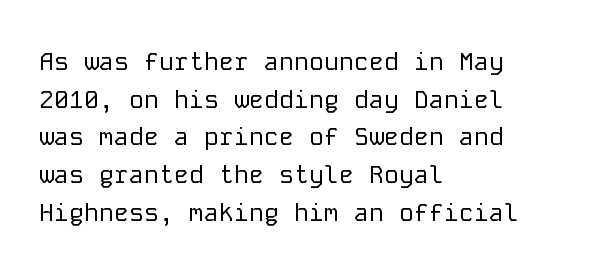
The face used here is rendered with its standard letterfit. Just letters on the line, the space beneath them empty. Caption: face not bold, strokes unweighted. Line spacing here is normal.
